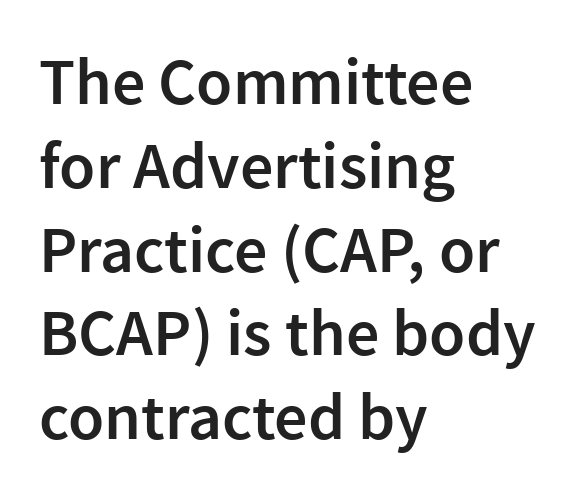
Horizontal alignment here is leftward, the default for most running prose. In terms of letterform style, serifs are entirely absent. Glance below the letters and you will spot only blank space. Compared with typical body copy, the letter spacing here is the same. One glance says typical: line gaps are just what's usual. Tall strokes in this sample are plumb rather than angled.
